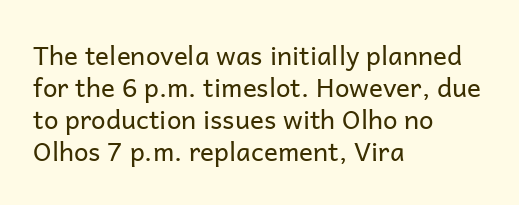
{"italic": "no", "bold": "no", "underline": "no", "align": "left", "line_spacing_ratio": 1.23, "letter_spacing": "normal", "letter_spacing_em": 0.0, "glyph_px": 26}
